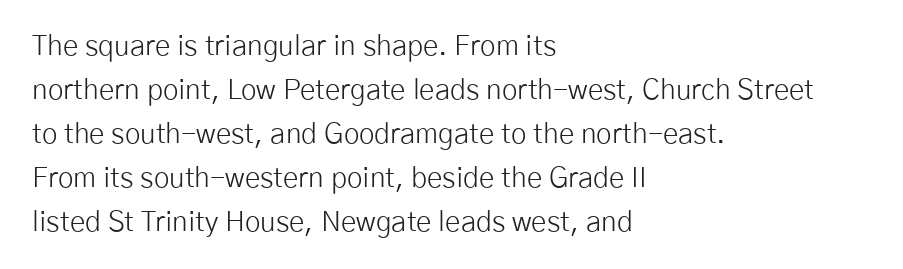
{"serif": "no", "italic": "no", "bold": "no", "weight": "light", "width": "normal", "stroke_contrast": "low", "x_height": "medium", "monospaced": "no", "underline": "no", "align": "left", "line_spacing": "normal", "line_spacing_ratio": 1.57, "letter_spacing": "normal", "letter_spacing_em": 0.0, "glyph_px": 28}
